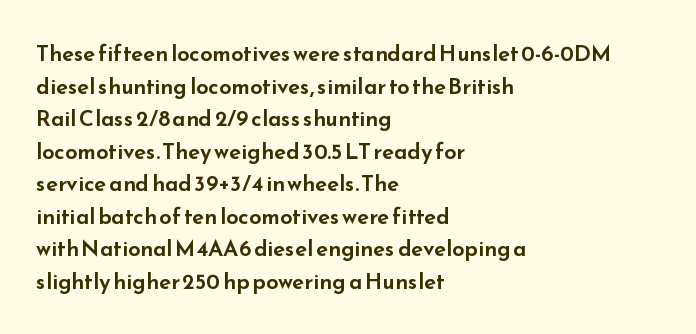
The image shows 22 px text type, upright; set left-aligned, normal line spacing (1.48x), normal letter spacing, not underlined.
